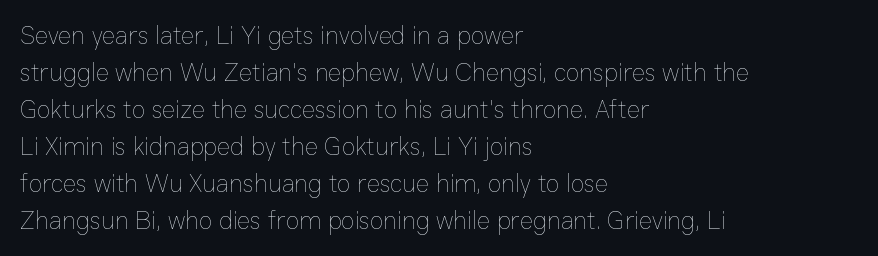
A typesetter would call this leading conventional body-copy spacing. Descender tails drop into unmarked territory. Visually the block forms a straight wall on the left and a jagged coastline on the right. Do the letters lean? They stand straight.
